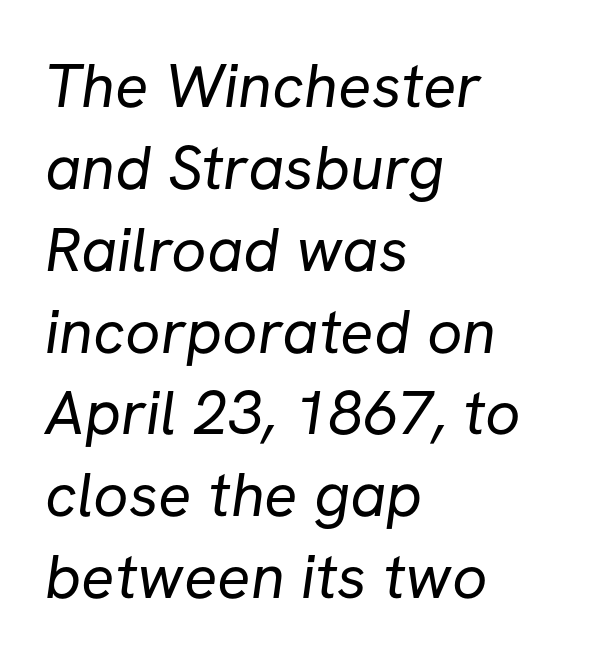
{"serif": "no", "bold": "no", "weight": "regular", "width": "normal", "stroke_contrast": "low", "x_height": "medium", "monospaced": "no", "underline": "no", "align": "left", "line_spacing": "normal", "line_spacing_ratio": 1.32, "letter_spacing": "normal", "letter_spacing_em": 0.0, "glyph_px": 62}
